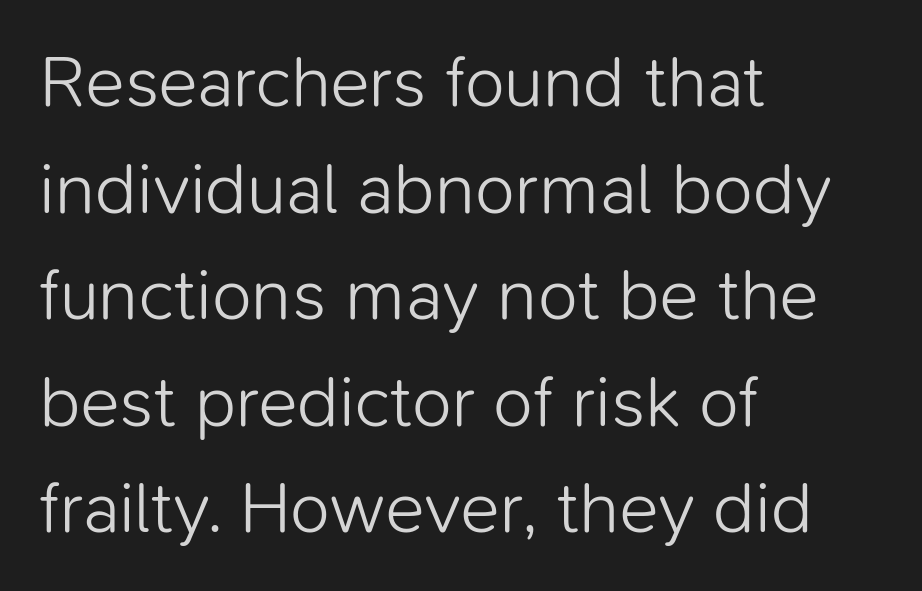
The image shows 73 px light sans-serif type, upright; set left-aligned, normal line spacing (1.46x), normal letter spacing, not underlined; low stroke contrast and a medium x-height.
